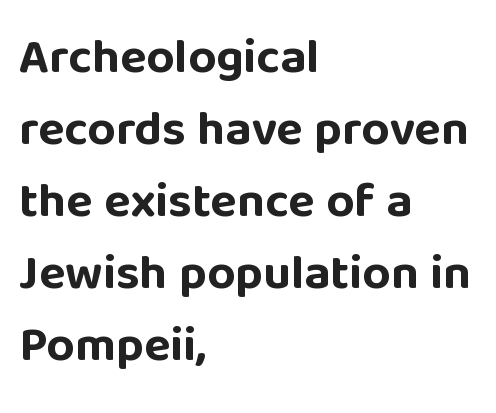
{"serif": "no", "italic": "no", "bold": "yes", "weight": "bold", "width": "normal", "stroke_contrast": "low", "x_height": "large", "monospaced": "no", "underline": "no", "align": "left", "line_spacing": "normal", "line_spacing_ratio": 1.47, "letter_spacing": "normal", "letter_spacing_em": 0.0, "glyph_px": 49}
